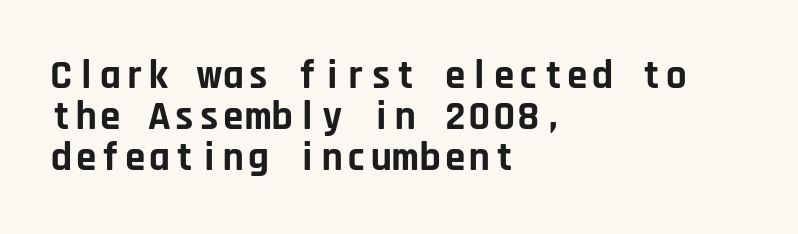
The passage is arranged the way most books set body copy — flush left. Glance below the letters and you will spot only blank space. The letterforms sit shoulder to shoulder at normal distance. This rendering employs a face without finishing strokes, i.e., a sans-serif. Set as a true bold cut, around the 700 mark. The letters march in equal steps, a hallmark of fixed-pitch type.
